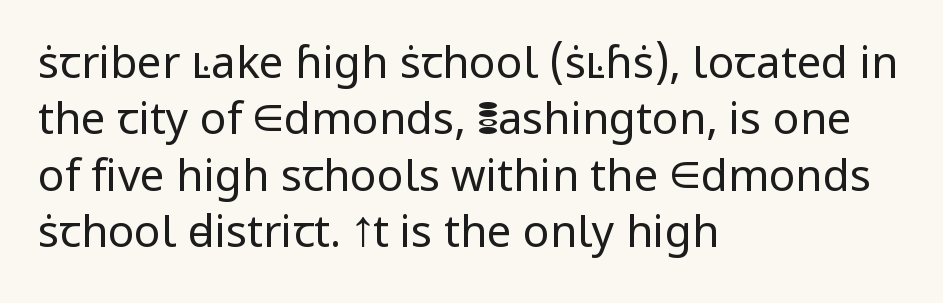
{"serif": "no", "italic": "no", "bold": "no", "weight": "regular", "width": "normal", "stroke_contrast": "low", "x_height": "medium", "monospaced": "no", "underline": "no", "align": "left", "line_spacing": "normal", "line_spacing_ratio": 1.28, "letter_spacing": "normal", "letter_spacing_em": 0.0, "glyph_px": 44}
